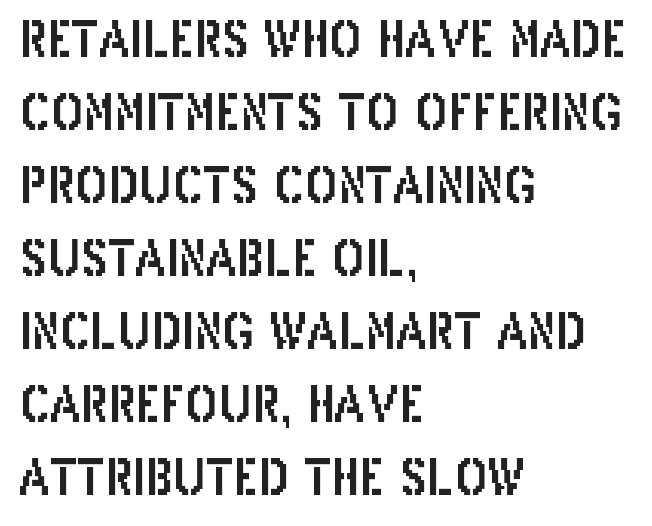
Quick note: interline space is typical. Regarding serifs, this sample does without them. Designer's note — italics off, roman on. Each row of text sits above clean, open space. Layout note: lines flush left.
